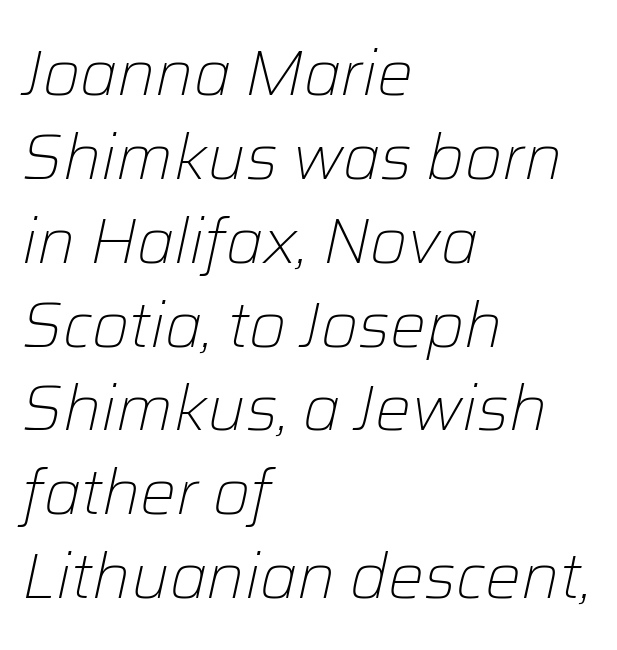
The image shows 64 px light type, italic (leaning right); set left-aligned, normal line spacing (1.31x), normal letter spacing, not underlined; low stroke contrast and a medium x-height.
